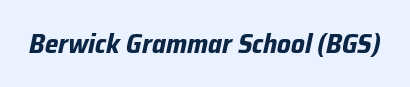
Q: Is the text bold? A: Yes.
Q: Is the text italic (slanted)? A: Yes, it leans right by about 12 degrees.
Q: Is the text underlined? A: No.
Q: Is the spacing between letters normal or unusually wide? A: Normal.
